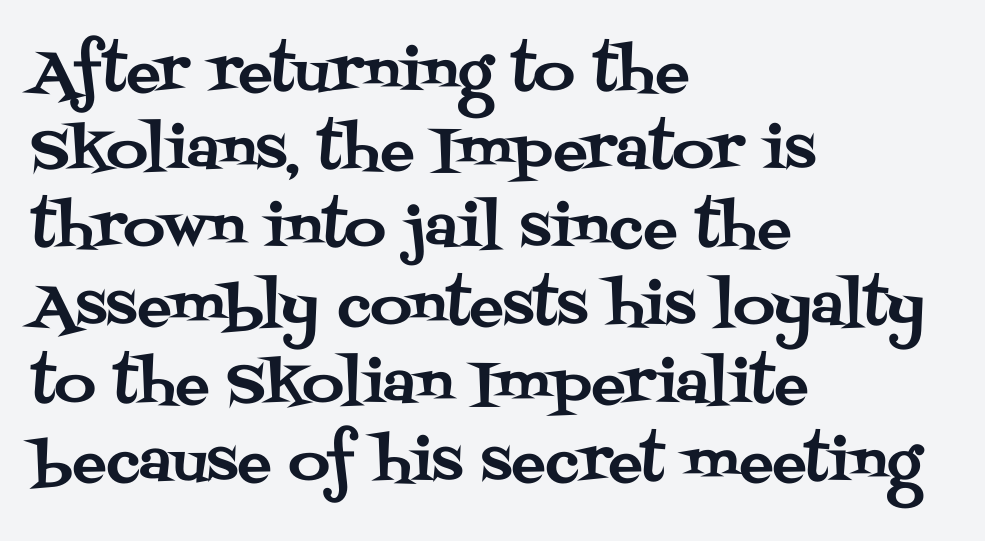
A typesetter would call this proportional, since set widths differ per character. Each row of text sits above clean, open space. To sum up the face: it has serifs. Rows of type keep a routine distance in the vertical direction.
